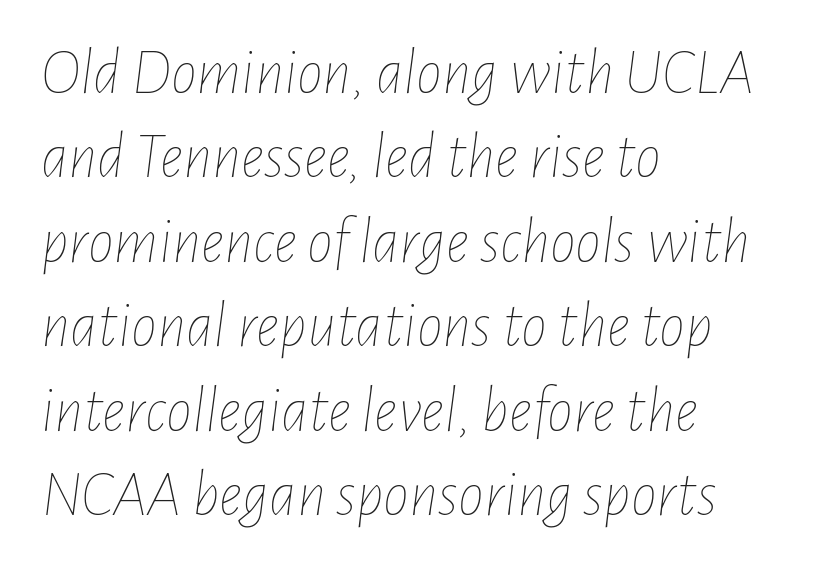
The image shows 65 px thin, condensed type, italic (leaning right); set left-aligned, normal line spacing (1.3x), normal letter spacing, not underlined; low stroke contrast and a medium x-height.
